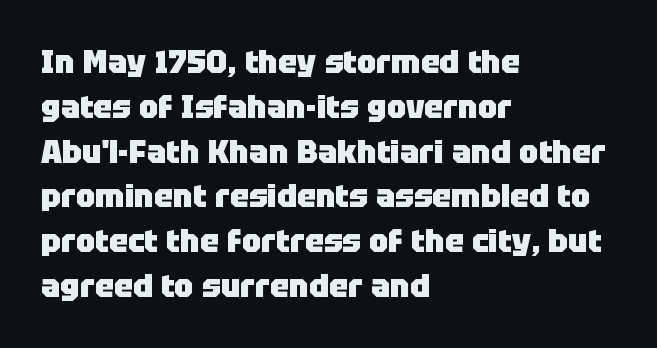
The image shows 32 px heavy sans-serif type, upright; set left-aligned, normal line spacing (1.4x), normal letter spacing, not underlined; low stroke contrast and a large x-height.
